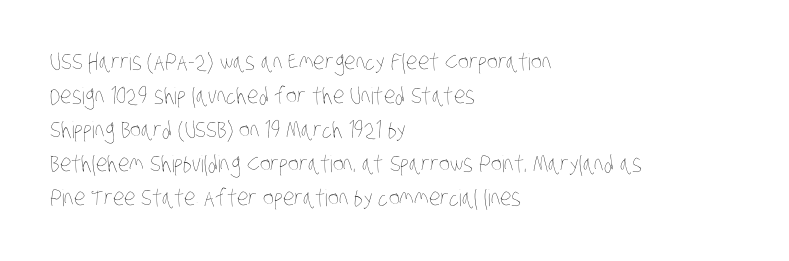
{"bold": "no", "underline": "no", "align": "left", "line_spacing": "normal", "line_spacing_ratio": 1.48, "letter_spacing": "normal", "letter_spacing_em": 0.0, "glyph_px": 23}
